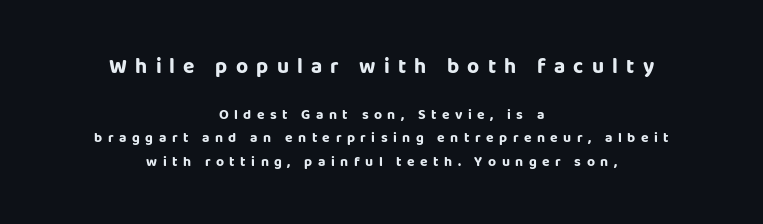
Line spacing here is normal. The specimen omits any rule beneath the text block's lines. This rendering widens character spacing well past its baseline value. Ascenders rise straight up at ninety degrees. The rendering positions every line midway between the sides.
